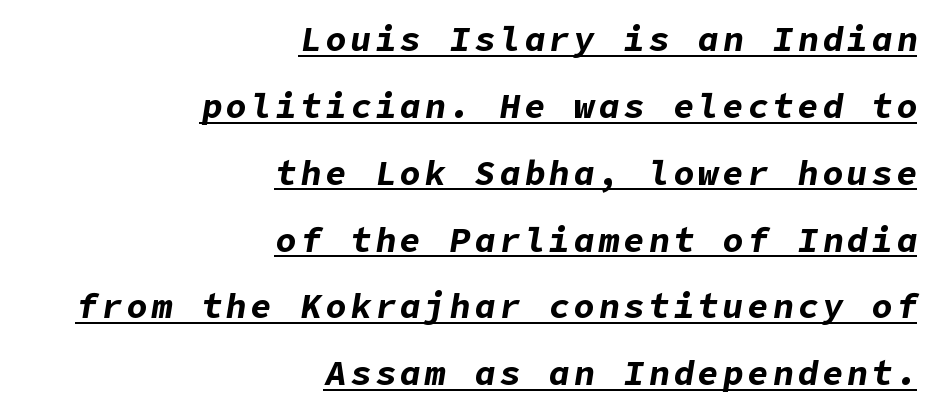
The image shows 35 px bold type, italic (leaning right); set right-aligned, loose line spacing (1.91x), underlined; low stroke contrast and a medium x-height.
